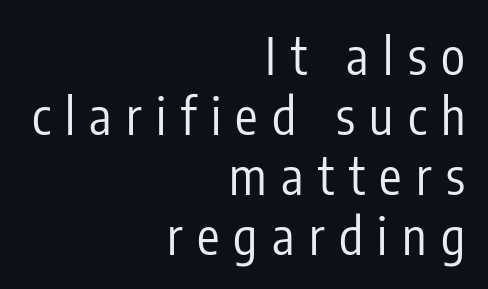
The letterforms stand isolated, each surrounded by extra space. A clean baseline with only descenders dipping below it. Where is the straight margin? On the right. Stems here are at most as thick as an everyday book face. The font's upright variant was chosen for this text. Varying glyph widths throughout — classic text-font behaviour.
